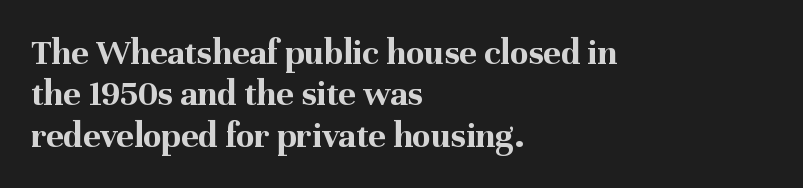
The image shows 37 px bold serif type, upright; set left-aligned, tight line spacing (1.12x), normal letter spacing, not underlined; medium stroke contrast and a medium x-height.
